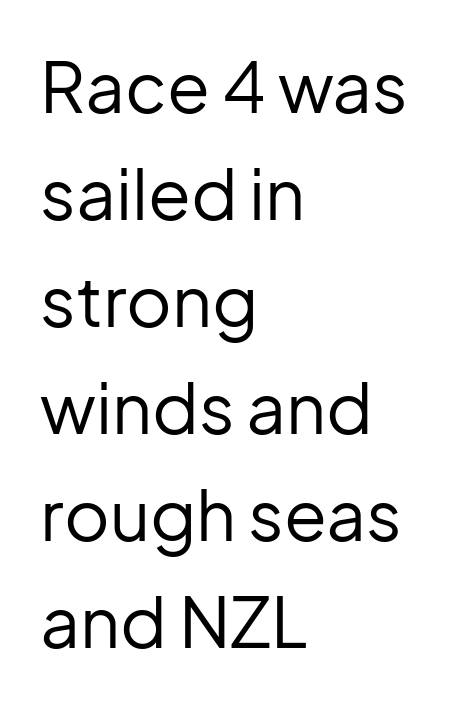
Regarding serifs, this sample does without them. Check under the words: just untouched page. Varying glyph widths throughout — classic text-font behaviour. A roman cut, with each character standing at attention. Nothing unusual about the tracking: characters are spaced as the font intends.
